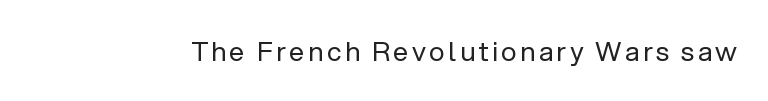
{"italic": "no", "bold": "no", "underline": "no", "glyph_px": 27}
